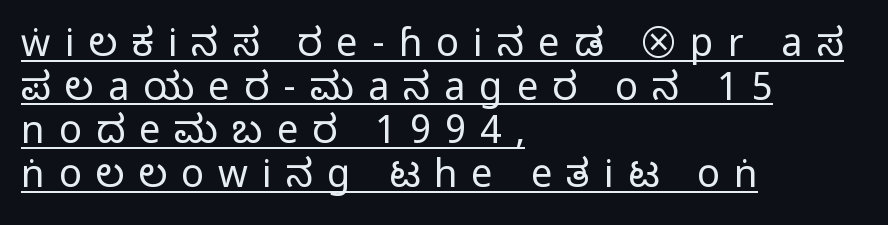
The image shows 38 px condensed sans-serif type, upright; set left-aligned, tight line spacing (1.15x), unusually wide letter spacing (+0.37 em), underlined; medium stroke contrast.
